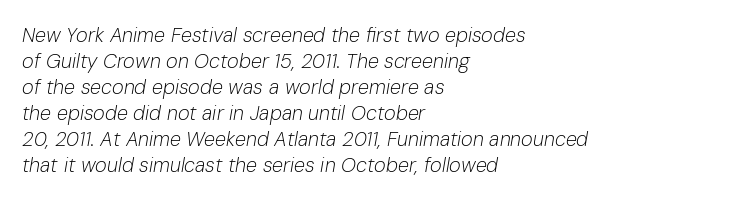
The image shows 20 px text type, italic (leaning right); set left-aligned, normal line spacing (1.3x), normal letter spacing, not underlined.
